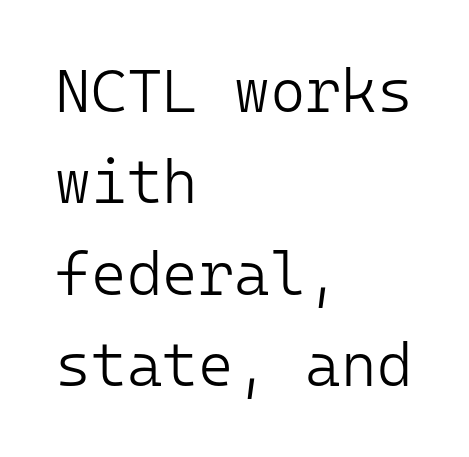
This sample has the even, mechanical cadence of fixed-width lettering. Anything drawn beneath the words? Only blank space. Short and long lines alike share a common starting point at left. Serif or sans? Sans — the stroke terminals are bare.
